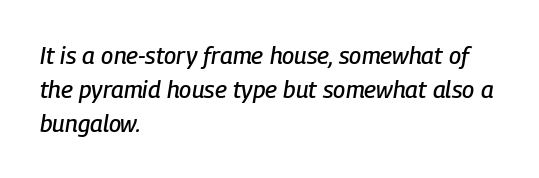
The image shows 24 px text type, italic (leaning right); set left-aligned, normal line spacing (1.41x), normal letter spacing, not underlined.
